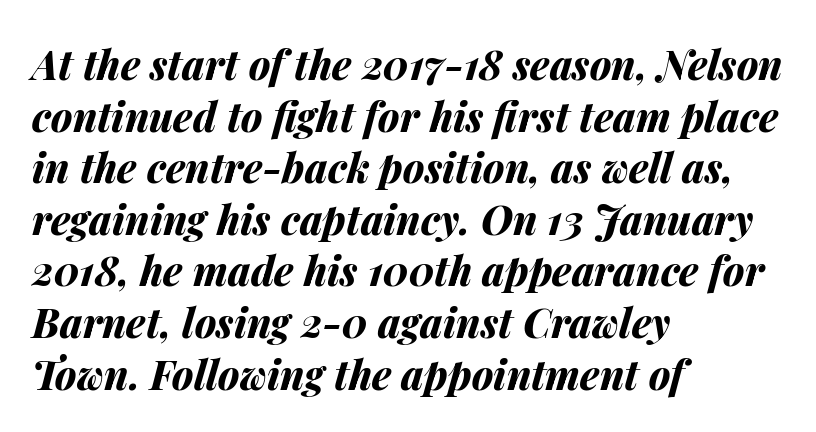
{"italic": "yes", "lean": "right", "slant_degrees": 14, "bold": "yes", "weight": "bold", "width": "normal", "stroke_contrast": "medium", "x_height": "medium", "monospaced": "no", "underline": "no", "align": "left", "line_spacing": "normal", "line_spacing_ratio": 1.29, "letter_spacing": "normal", "letter_spacing_em": 0.0, "glyph_px": 40}
